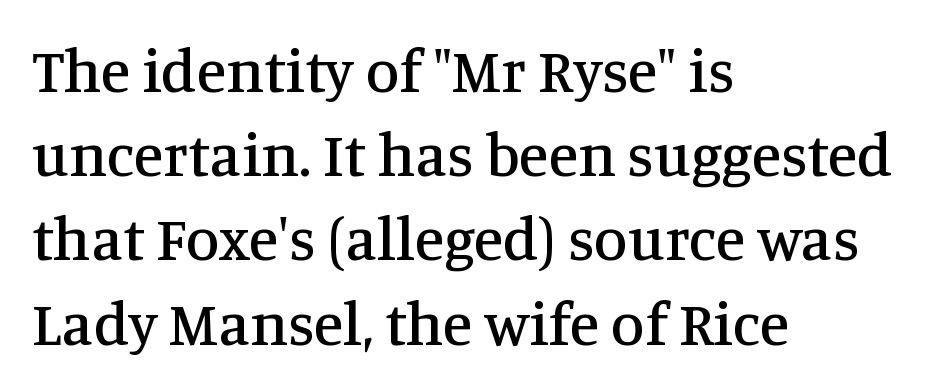
Q: Is the text italic (slanted)? A: No, it is upright.
Q: Is the typeface a serif or a sans-serif typeface? A: Serif.
Q: Is the text underlined? A: No.
Q: How is the paragraph aligned? A: Left-aligned.
Q: Is the spacing between letters normal or unusually wide? A: Normal.
Q: Is the spacing between lines tight, normal or loose? A: Normal.
Q: Width (condensed, normal, or wide)? A: Normal.
Q: Stroke contrast? A: Medium.
Q: x-height? A: Large.
Q: Monospaced? A: No.
